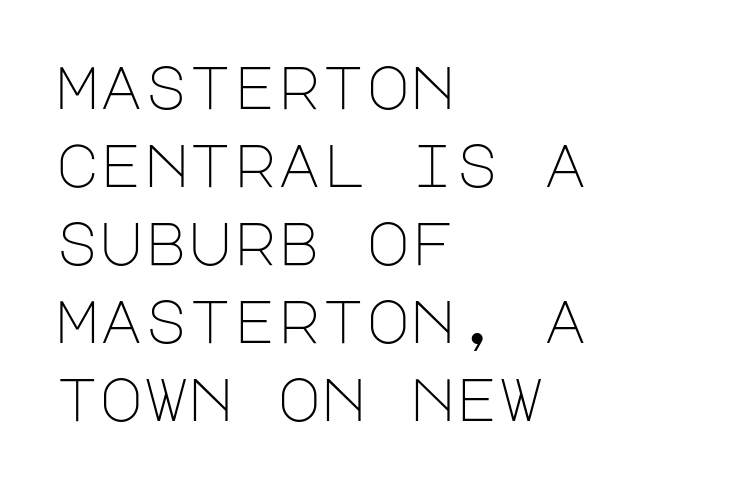
The image shows 60 px light sans-serif type, upright; set left-aligned, normal line spacing (1.3x), normal letter spacing, not underlined; low stroke contrast and a large x-height.
